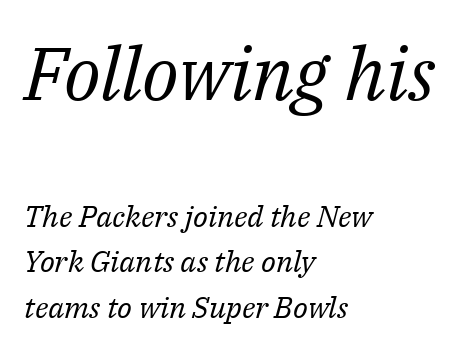
{"serif": "yes", "italic": "yes", "lean": "right", "slant_degrees": 14, "bold": "no", "weight": "regular", "width": "normal", "stroke_contrast": "medium", "x_height": "medium", "monospaced": "no", "underline": "no", "align": "left", "line_spacing": "normal", "line_spacing_ratio": 1.52, "letter_spacing": "normal", "letter_spacing_em": 0.0, "larger_block": "first", "size_ratio": 2.47, "glyph_px": 74}
